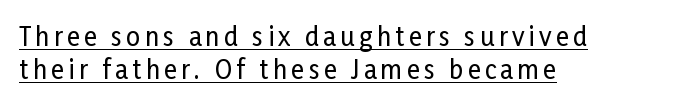
Nope, not italic — everything's standing straight. This rendering features underlined lettering. Is the block centered? No — it sits flush against the left margin. This sample keeps an unexceptional amount of space between lines.
